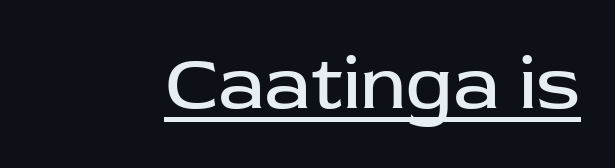
The image shows 77 px regular-weight sans-serif type, upright; set normal letter spacing, underlined; low stroke contrast and a medium x-height.
